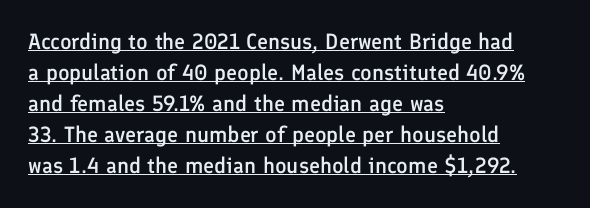
{"italic": "no", "bold": "semi", "underline": "yes", "align": "left", "line_spacing": "normal", "line_spacing_ratio": 1.41, "letter_spacing": "normal", "letter_spacing_em": 0.0, "glyph_px": 22}
